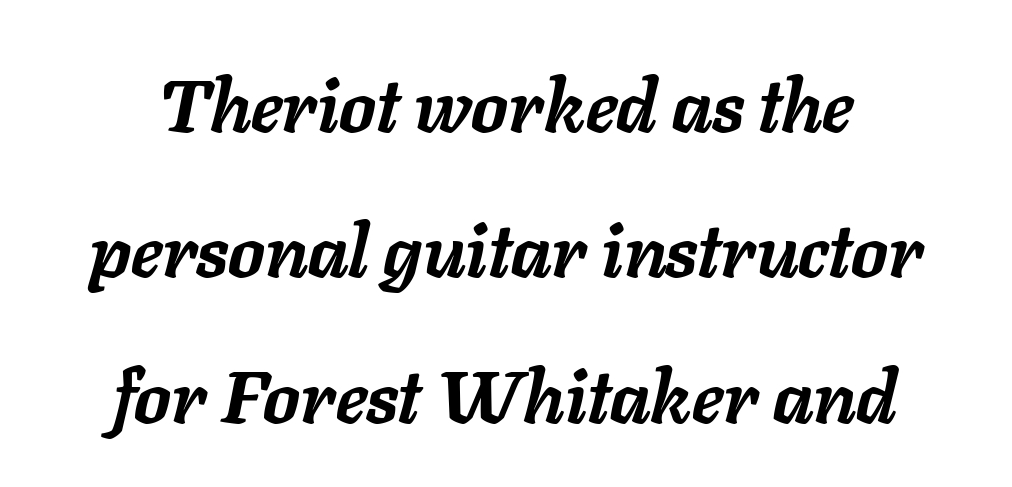
Q: Is the text bold? A: Yes.
Q: Is the text italic (slanted)? A: Yes, it leans right by about 11 degrees.
Q: Is the text underlined? A: No.
Q: How is the paragraph aligned? A: Centered.
Q: Is the spacing between letters normal or unusually wide? A: Normal.
Q: Is the spacing between lines tight, normal or loose? A: Loose.
Q: Width (condensed, normal, or wide)? A: Normal.
Q: Stroke contrast? A: Low.
Q: x-height? A: Medium.
Q: Monospaced? A: No.
